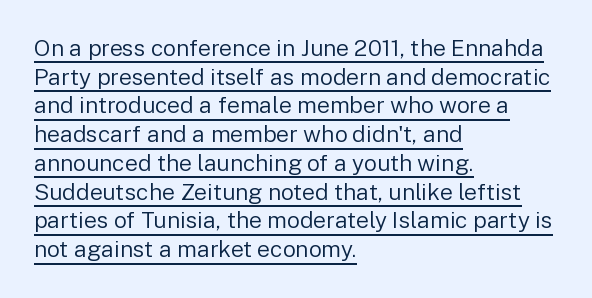
You could call the tracking neutral — neither tight nor loose. Does the lettering tilt? It doesn't — this is upright. Weight: regular or lighter. Reading down the block, your eye returns to a fixed left position each line. The glyphs are accompanied by a horizontal stroke just below them. Reading down the column, the eye jumps a familiar distance to each next line.
